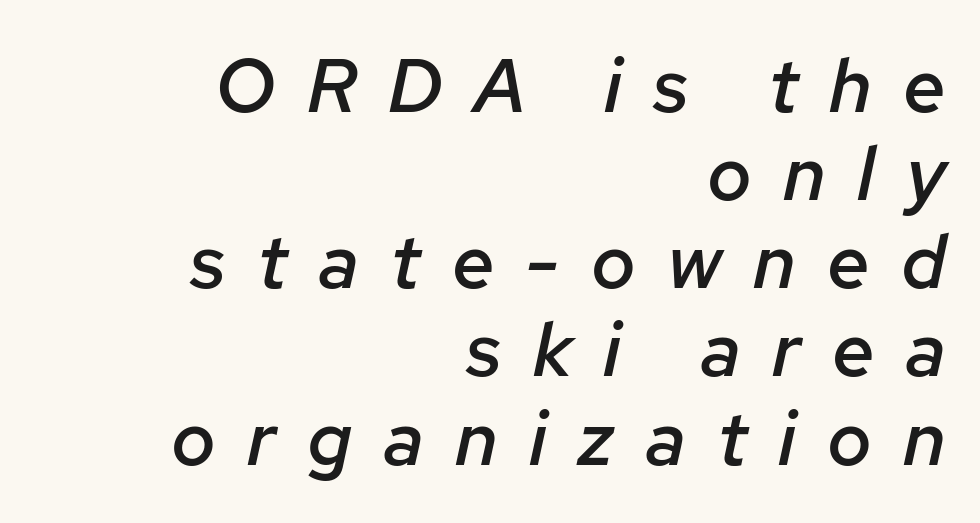
The image shows 76 px semibold type, italic (leaning right); set right-aligned, line spacing 1.16x, unusually wide letter spacing (+0.41 em), not underlined; low stroke contrast and a medium x-height.
